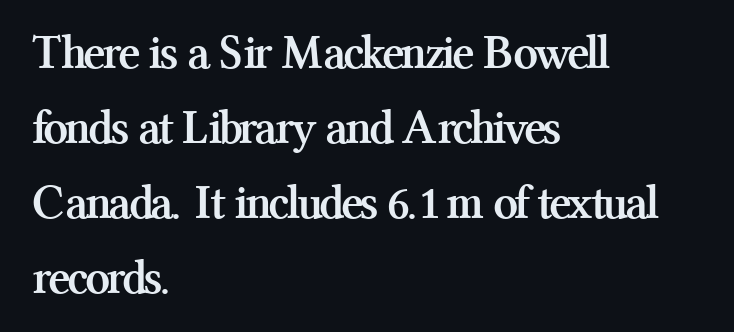
A student would call this left alignment; a typographer would say flush left, rag right. Short note: letters normally spaced. Proportional: the letters do not fall into vertical columns. These lines carry a lot of weight — the face is fully bold.
